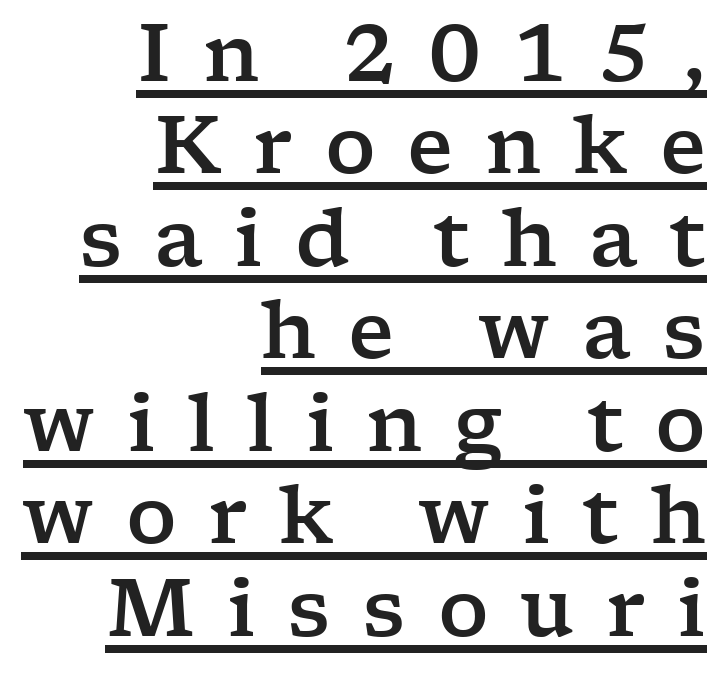
Q: Is the text italic (slanted)? A: No, it is upright.
Q: Is the typeface a serif or a sans-serif typeface? A: Serif.
Q: Is the text underlined? A: Yes.
Q: How is the paragraph aligned? A: Right-aligned.
Q: Is the spacing between letters normal or unusually wide? A: Unusually wide.
Q: Width (condensed, normal, or wide)? A: Wide.
Q: Stroke contrast? A: Low.
Q: x-height? A: Medium.
Q: Monospaced? A: No.
